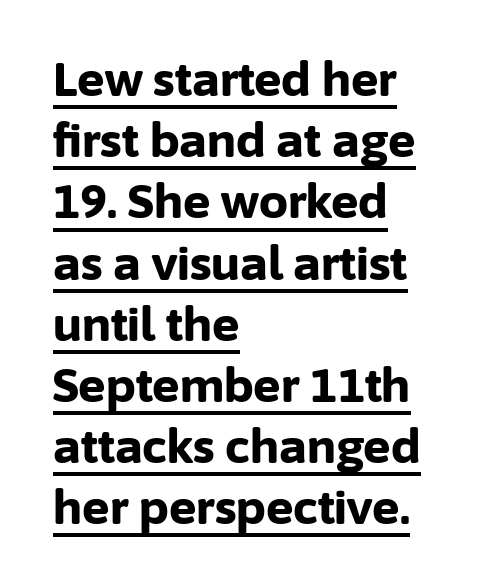
The image shows 46 px bold sans-serif type, upright; set left-aligned, normal line spacing (1.33x), normal letter spacing, underlined; low stroke contrast and a medium x-height.
